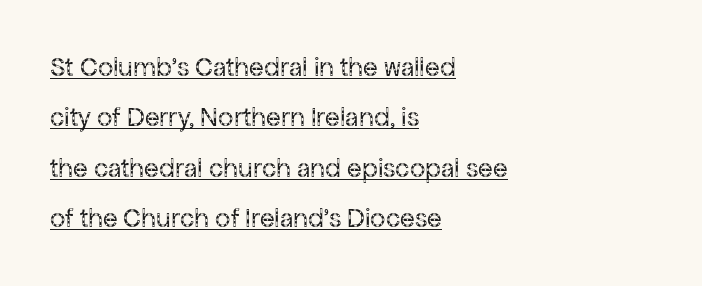
Q: Is the text bold? A: No.
Q: Is the text italic (slanted)? A: No, it is upright.
Q: Is the text underlined? A: Yes.
Q: How is the paragraph aligned? A: Left-aligned.
Q: Is the spacing between letters normal or unusually wide? A: Normal.
